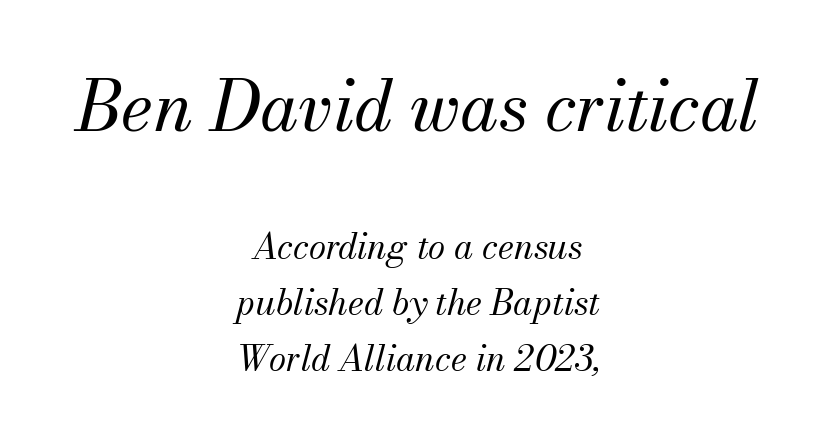
Q: Is the text bold? A: No.
Q: Is the text italic (slanted)? A: Yes, it leans right by about 13 degrees.
Q: Is the typeface a serif or a sans-serif typeface? A: Serif.
Q: Is the text underlined? A: No.
Q: How is the paragraph aligned? A: Centered.
Q: Is the spacing between letters normal or unusually wide? A: Normal.
Q: Is the spacing between lines tight, normal or loose? A: Normal.
Q: Which block of text is set in a larger size, the first (top) or the second (bottom)? A: The first (top) one.
Q: Width (condensed, normal, or wide)? A: Normal.
Q: Stroke contrast? A: Medium.
Q: x-height? A: Small.
Q: Monospaced? A: No.
